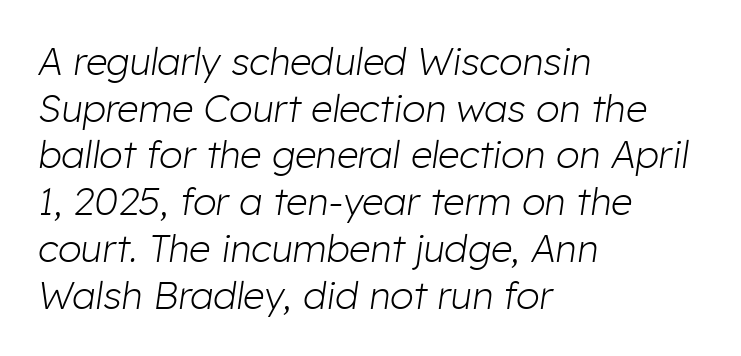
{"italic": "yes", "lean": "right", "slant_degrees": 8, "bold": "no", "weight": "light", "width": "normal", "stroke_contrast": "low", "x_height": "medium", "monospaced": "no", "underline": "no", "align": "left", "line_spacing_ratio": 1.23, "letter_spacing": "normal", "letter_spacing_em": 0.0, "glyph_px": 38}
